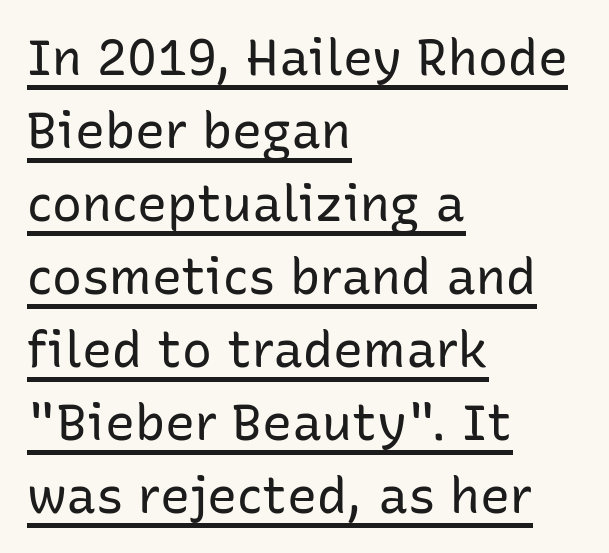
Q: Is the text bold? A: No.
Q: Is the text italic (slanted)? A: No, it is upright.
Q: Is the typeface a serif or a sans-serif typeface? A: Sans-serif.
Q: Is the text underlined? A: Yes.
Q: How is the paragraph aligned? A: Left-aligned.
Q: Is the spacing between letters normal or unusually wide? A: Normal.
Q: Is the spacing between lines tight, normal or loose? A: Normal.
Q: Width (condensed, normal, or wide)? A: Normal.
Q: Stroke contrast? A: Low.
Q: x-height? A: Medium.
Q: Monospaced? A: No.
